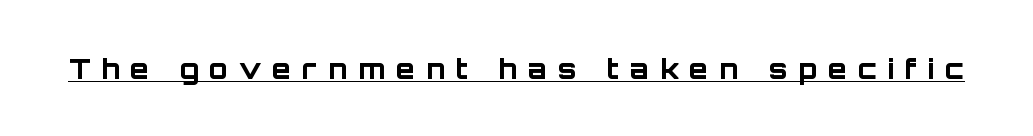
In terms of letterspacing, this is a distinctly airy, spread setting. I'd describe the lettering as bold — thick and assertive. The passage shown is typeset with a sans-serif family. Ordinary non-slanted type is in use. This sample has the flowing, uneven cadence of proportional lettering.
